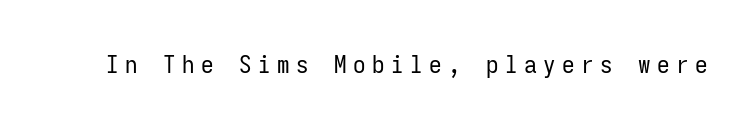
The image shows 25 px text type, upright; set unusually wide letter spacing (+0.26 em), not underlined.
